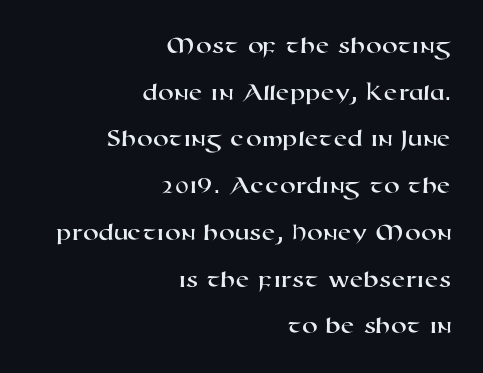
Q: Is the text underlined? A: No.
Q: How is the paragraph aligned? A: Right-aligned.
Q: Is the spacing between letters normal or unusually wide? A: Normal.
